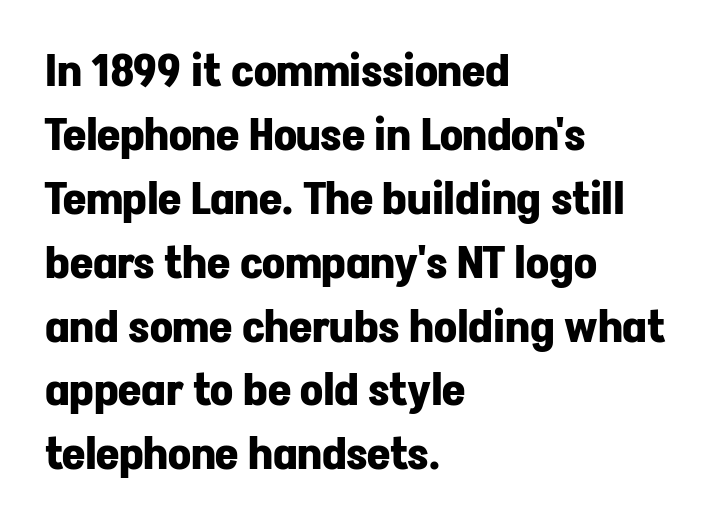
The image shows 45 px bold sans-serif type, upright; set left-aligned, normal line spacing (1.42x), normal letter spacing, not underlined; low stroke contrast and a medium x-height.
